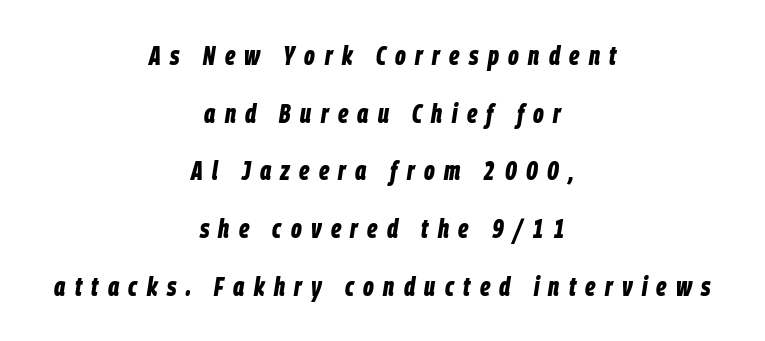
Q: Is the text bold? A: Yes.
Q: Is the text italic (slanted)? A: Yes, it leans right by about 9 degrees.
Q: Is the text underlined? A: No.
Q: How is the paragraph aligned? A: Centered.
Q: Is the spacing between letters normal or unusually wide? A: Unusually wide.
Q: Is the spacing between lines tight, normal or loose? A: Loose.
